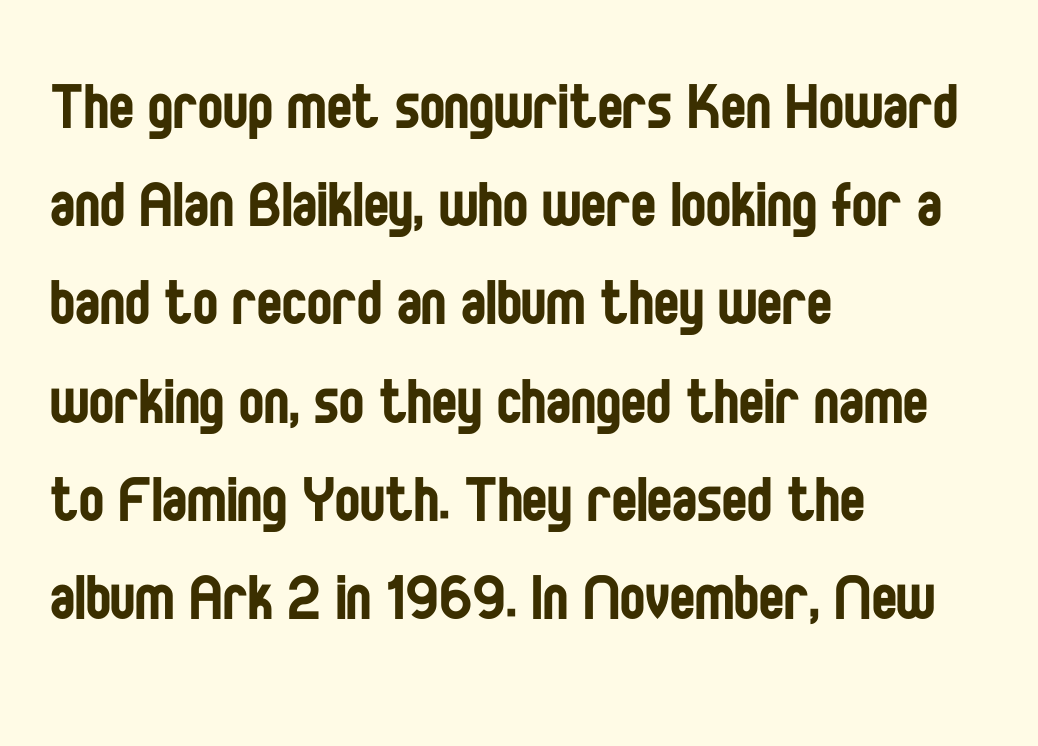
A typesetter would call this leading conventional body-copy spacing. Line starts are locked; line ends wander. Bold? No — there's no thickening of the strokes. A typesetter would call this proportional, since set widths differ per character.
